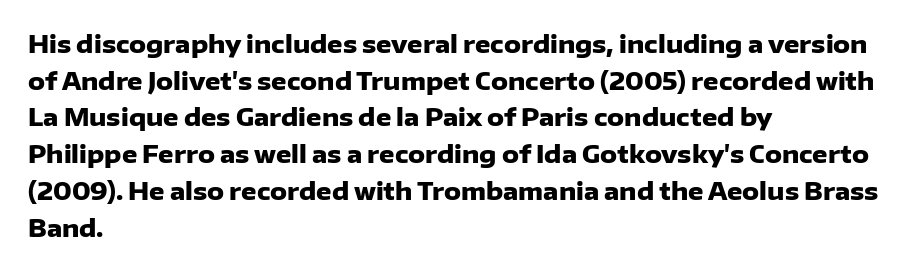
{"italic": "no", "bold": "yes", "underline": "no", "align": "left", "line_spacing": "normal", "line_spacing_ratio": 1.53, "letter_spacing": "normal", "letter_spacing_em": 0.0, "glyph_px": 24}
